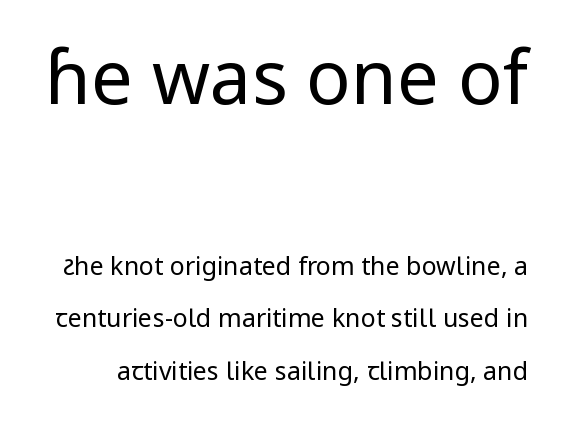
Q: Is the text bold? A: No.
Q: Is the text italic (slanted)? A: No, it is upright.
Q: Is the typeface a serif or a sans-serif typeface? A: Sans-serif.
Q: Is the text underlined? A: No.
Q: Is the spacing between letters normal or unusually wide? A: Normal.
Q: Is the spacing between lines tight, normal or loose? A: Loose.
Q: Which block of text is set in a larger size, the first (top) or the second (bottom)? A: The first (top) one.
Q: Width (condensed, normal, or wide)? A: Normal.
Q: Stroke contrast? A: Low.
Q: x-height? A: Medium.
Q: Monospaced? A: No.
